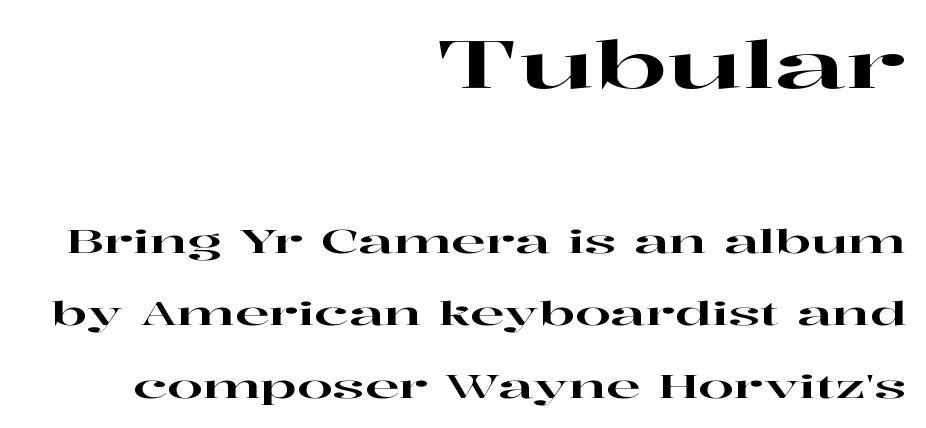
The image shows 65 px wide serif type, upright; set right-aligned, loose line spacing (2.26x), normal letter spacing, not underlined; the first (top) block is 2.03x larger; high stroke contrast and a medium x-height.
